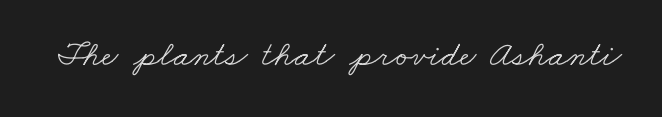
Q: Is the text bold? A: No.
Q: Is the typeface a serif or a sans-serif typeface? A: Serif.
Q: Is the text underlined? A: No.
Q: Is the spacing between letters normal or unusually wide? A: Normal.
Q: Width (condensed, normal, or wide)? A: Wide.
Q: Stroke contrast? A: Low.
Q: x-height? A: Small.
Q: Monospaced? A: No.
